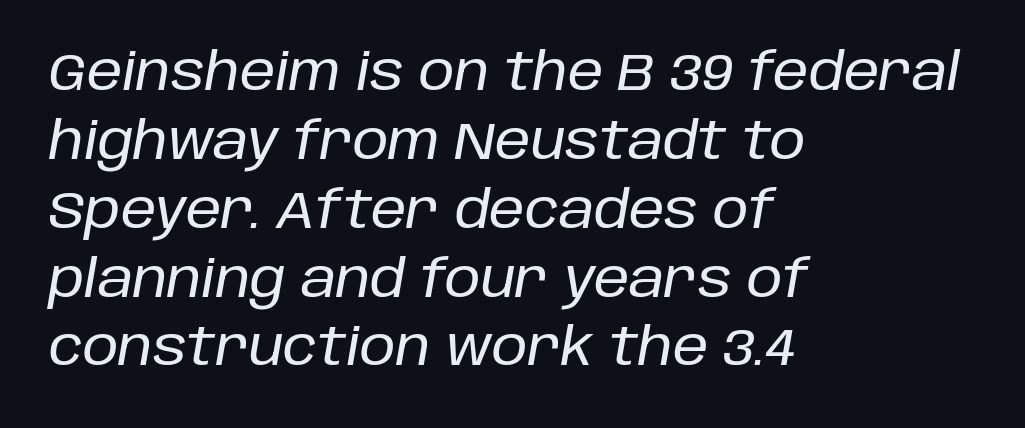
{"italic": "yes", "lean": "right", "slant_degrees": 10, "width": "normal", "stroke_contrast": "low", "x_height": "large", "monospaced": "no", "underline": "no", "align": "left", "line_spacing": "normal", "line_spacing_ratio": 1.35, "letter_spacing": "normal", "letter_spacing_em": 0.0, "glyph_px": 51}
